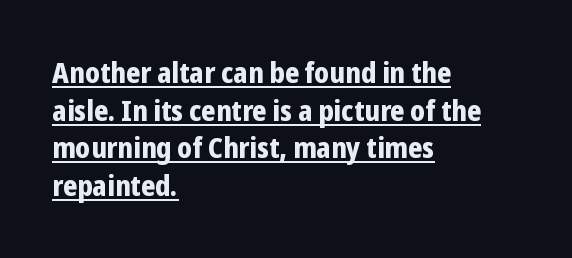
The designer left line spacing at the default. These characters rest on top of a visible drawn line. Does the type have serifs? No, each stem ends abruptly. The text block is weighted toward the left margin, trailing off unevenly rightward. Each letter keeps its own natural width here, so spacing adapts to shape. The face used here has the dense, thick strokes of a bold.
